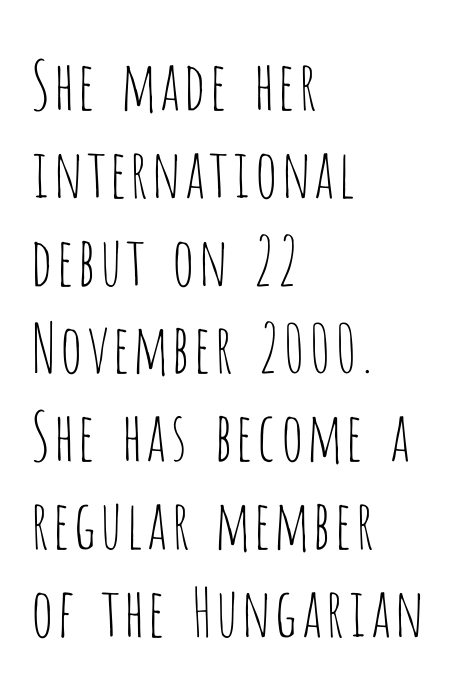
Q: Is the text bold? A: No.
Q: Is the text italic (slanted)? A: No, it is upright.
Q: Is the typeface a serif or a sans-serif typeface? A: Sans-serif.
Q: Is the text underlined? A: No.
Q: How is the paragraph aligned? A: Left-aligned.
Q: Is the spacing between letters normal or unusually wide? A: Normal.
Q: Is the spacing between lines tight, normal or loose? A: Normal.
Q: Width (condensed, normal, or wide)? A: Condensed.
Q: Stroke contrast? A: Low.
Q: x-height? A: Large.
Q: Monospaced? A: No.
